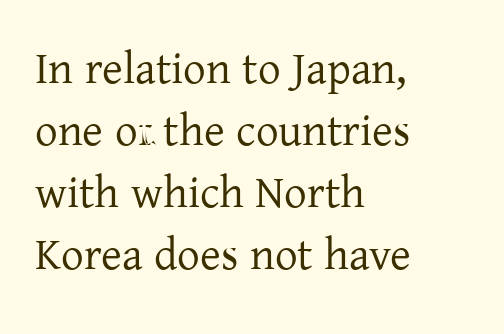
Q: Is the text bold? A: No.
Q: Is the text italic (slanted)? A: No, it is upright.
Q: Is the typeface a serif or a sans-serif typeface? A: Serif.
Q: Is the text underlined? A: No.
Q: How is the paragraph aligned? A: Left-aligned.
Q: Is the spacing between letters normal or unusually wide? A: Normal.
Q: Is the spacing between lines tight, normal or loose? A: Normal.
Q: Width (condensed, normal, or wide)? A: Normal.
Q: Stroke contrast? A: Low.
Q: x-height? A: Medium.
Q: Monospaced? A: No.
